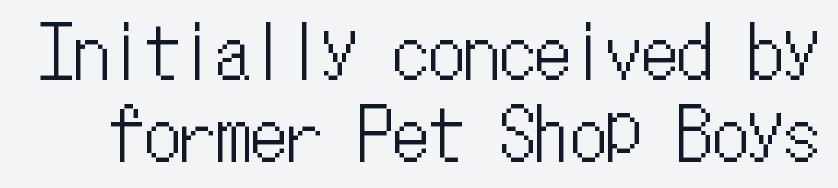
Tightly led — the rows are bunched. Fixed-width glyphs throughout — classic coding-font behaviour. Honestly, the letter spacing is just normal — you wouldn't notice it. Nobody drew a line under any word here. In terms of posture, this sample is upright.
